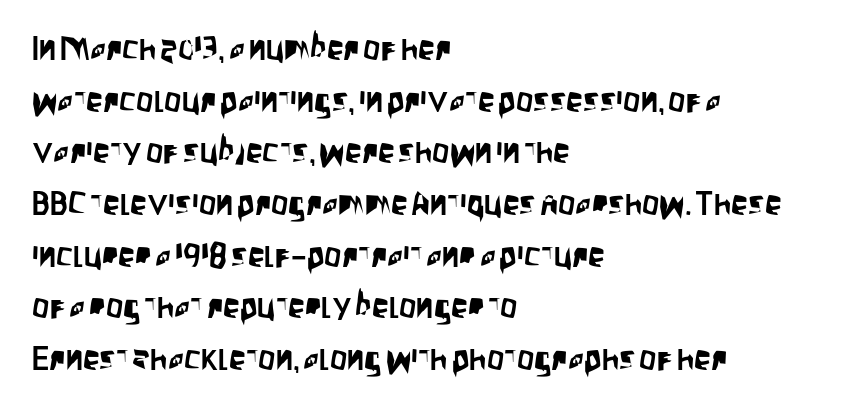
The image shows 34 px condensed sans-serif type, upright; set left-aligned, normal line spacing (1.52x), normal letter spacing, not underlined; low stroke contrast and a large x-height.
